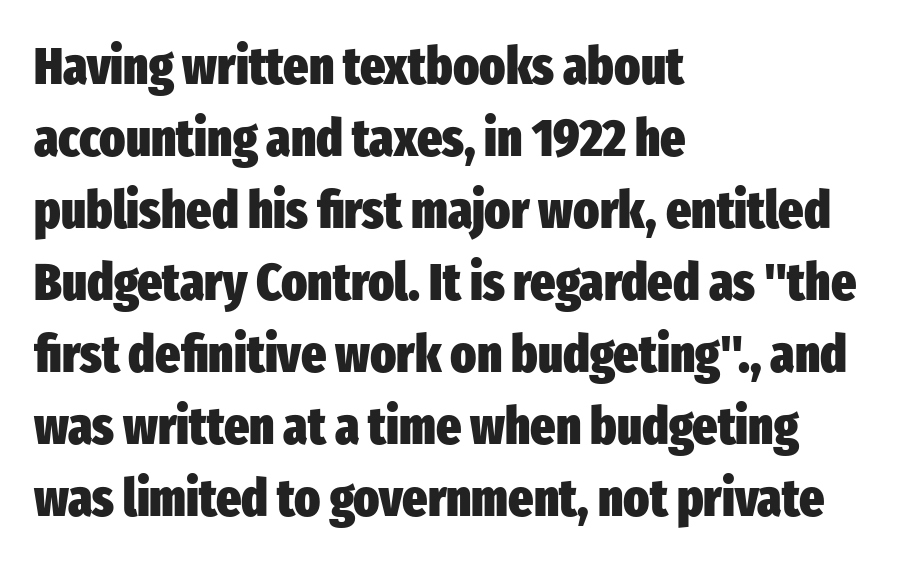
These lines are rendered in a variable-pitch font. Has an underline been added? It has not. The lettering stays uniformly vertical, giving the passage a roman look. Characters follow at the spacing the type designer built in.
